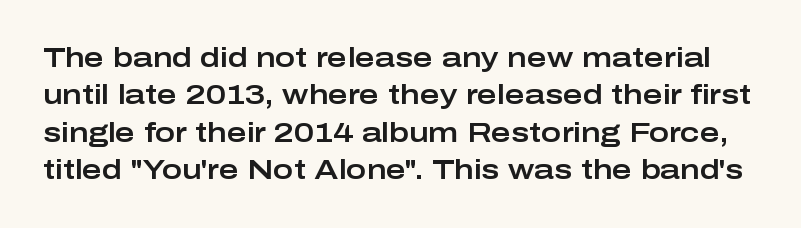
Q: Is the text italic (slanted)? A: No, it is upright.
Q: Is the text underlined? A: No.
Q: Is the spacing between letters normal or unusually wide? A: Normal.
Q: Is the spacing between lines tight, normal or loose? A: Normal.
